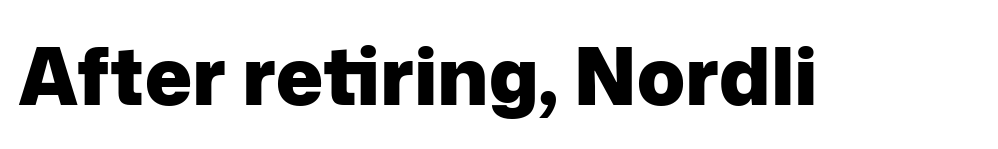
Q: Is the text bold? A: Yes.
Q: Is the text italic (slanted)? A: No, it is upright.
Q: Is the typeface a serif or a sans-serif typeface? A: Sans-serif.
Q: Is the text underlined? A: No.
Q: Is the spacing between letters normal or unusually wide? A: Normal.
Q: Width (condensed, normal, or wide)? A: Normal.
Q: Stroke contrast? A: Low.
Q: x-height? A: Medium.
Q: Monospaced? A: No.
